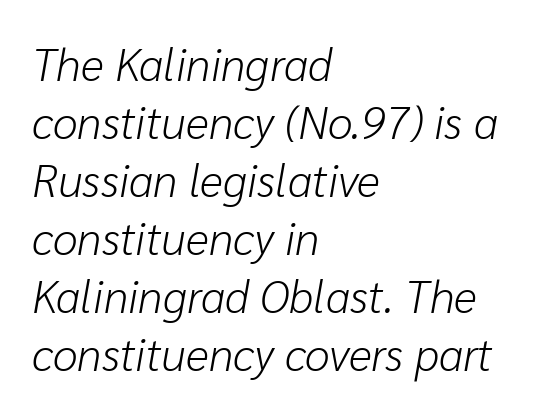
{"italic": "yes", "lean": "right", "slant_degrees": 10, "bold": "no", "weight": "light", "width": "normal", "stroke_contrast": "low", "x_height": "medium", "monospaced": "no", "underline": "no", "align": "left", "line_spacing": "normal", "line_spacing_ratio": 1.29, "letter_spacing": "normal", "letter_spacing_em": 0.0, "glyph_px": 45}
